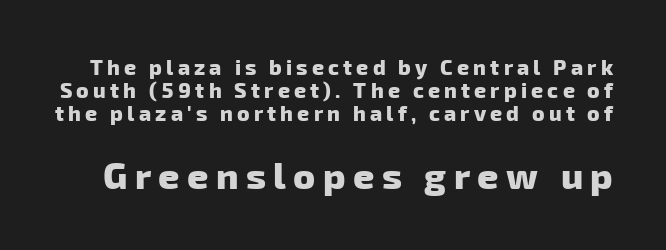
Q: Is the text bold? A: Yes.
Q: Is the typeface a serif or a sans-serif typeface? A: Sans-serif.
Q: Is the text underlined? A: No.
Q: Is the spacing between letters normal or unusually wide? A: Unusually wide.
Q: Is the spacing between lines tight, normal or loose? A: Tight.
Q: Which block of text is set in a larger size, the first (top) or the second (bottom)? A: The second (bottom) one.
Q: Width (condensed, normal, or wide)? A: Normal.
Q: Stroke contrast? A: Low.
Q: x-height? A: Medium.
Q: Monospaced? A: No.
